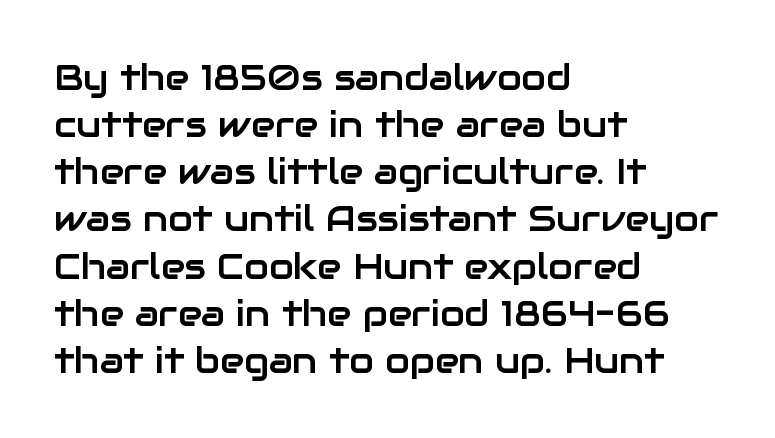
The image shows 36 px sans-serif type, upright; set left-aligned, normal line spacing (1.31x), normal letter spacing, not underlined; low stroke contrast and a medium x-height.
